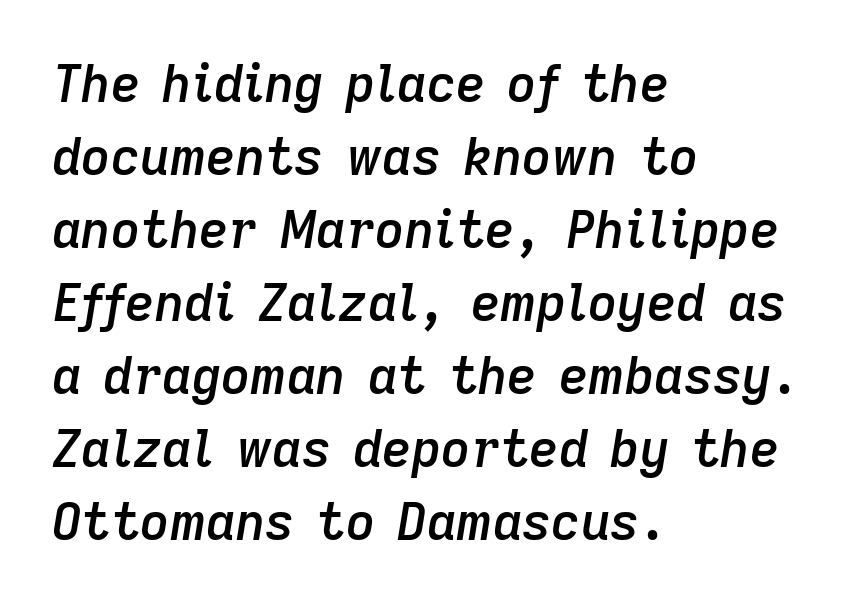
Q: Is the text bold? A: Semi-bold.
Q: Is the text italic (slanted)? A: Yes, it leans right by about 9 degrees.
Q: Is the text underlined? A: No.
Q: How is the paragraph aligned? A: Left-aligned.
Q: Is the spacing between letters normal or unusually wide? A: Normal.
Q: Is the spacing between lines tight, normal or loose? A: Normal.
Q: Width (condensed, normal, or wide)? A: Normal.
Q: Stroke contrast? A: Low.
Q: x-height? A: Medium.
Q: Monospaced? A: No.
